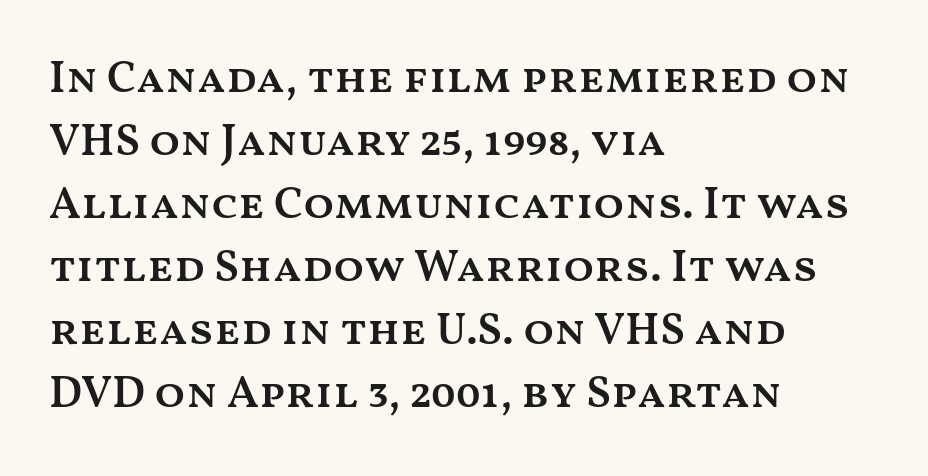
{"italic": "no", "bold": "semi", "weight": "semibold", "width": "wide", "stroke_contrast": "medium", "x_height": "medium", "monospaced": "no", "underline": "no", "align": "left", "line_spacing": "normal", "line_spacing_ratio": 1.4, "letter_spacing": "normal", "letter_spacing_em": 0.0, "glyph_px": 45}
